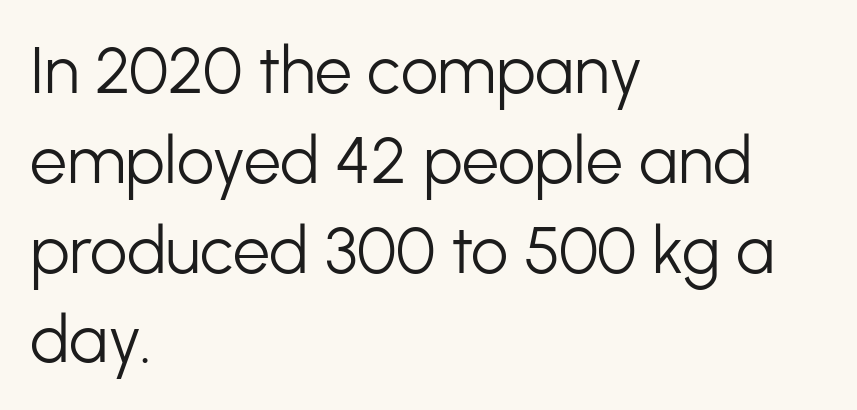
The image shows 66 px light sans-serif type, upright; set left-aligned, normal line spacing (1.36x), normal letter spacing, not underlined; low stroke contrast and a medium x-height.
